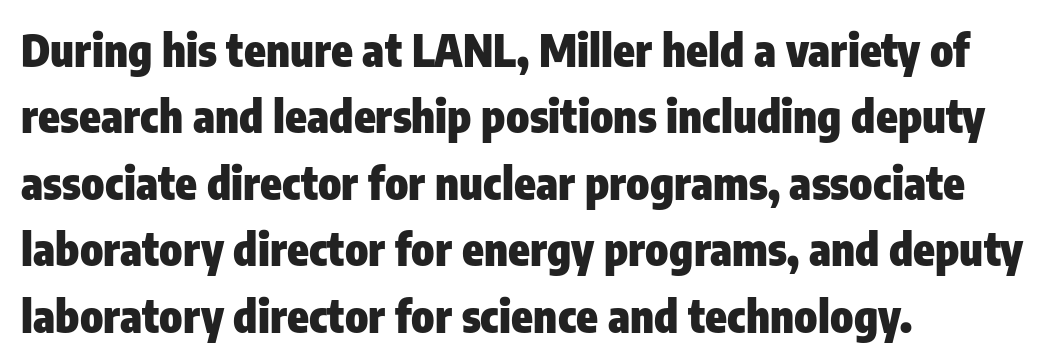
Letter spacing: default. A full-strength bold gives these letters their thick strokes. Regular leading. Decoration check: the copy has no underline. This is roman type, the default non-slanted kind.
